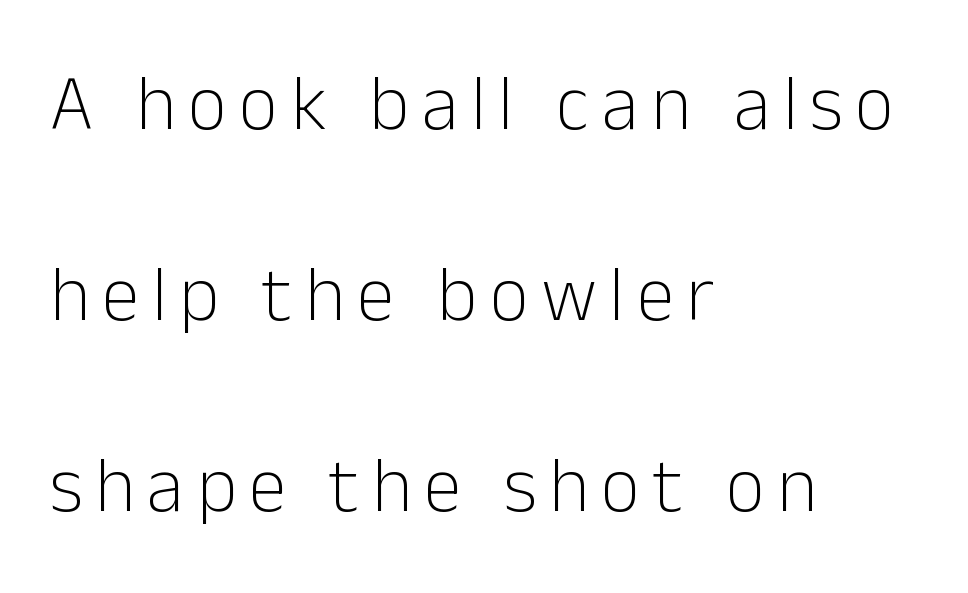
{"serif": "no", "italic": "no", "bold": "no", "weight": "light", "width": "normal", "stroke_contrast": "low", "x_height": "medium", "monospaced": "no", "underline": "no", "align": "left", "line_spacing": "loose", "line_spacing_ratio": 2.48, "glyph_px": 77}
